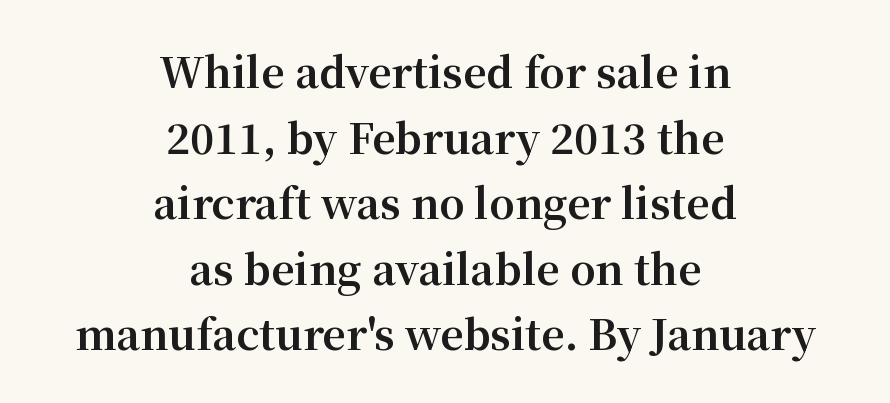
The image shows 41 px bold serif type, upright; set centered, normal line spacing (1.6x), normal letter spacing, not underlined; medium stroke contrast and a medium x-height.
